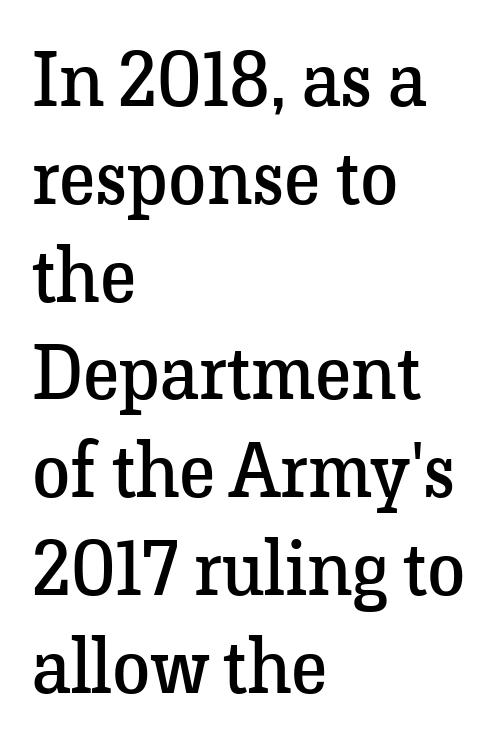
{"serif": "yes", "italic": "no", "bold": "no", "weight": "regular", "width": "normal", "stroke_contrast": "low", "x_height": "medium", "monospaced": "no", "underline": "no", "align": "left", "line_spacing": "normal", "line_spacing_ratio": 1.27, "letter_spacing": "normal", "letter_spacing_em": 0.0, "glyph_px": 77}
